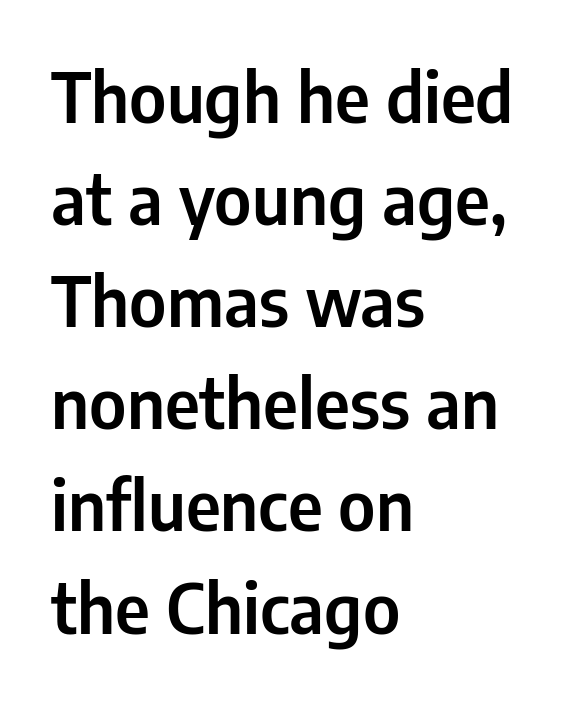
Characters remain perfectly vertical along every line. These lines keep a tight, regular rhythm from letter to letter. Proportional: the letters do not fall into vertical columns. Regular leading.
